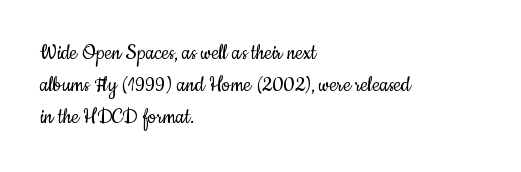
{"bold": "no", "underline": "no", "align": "left", "line_spacing": "normal", "line_spacing_ratio": 1.34, "letter_spacing": "normal", "letter_spacing_em": 0.0, "glyph_px": 24}
